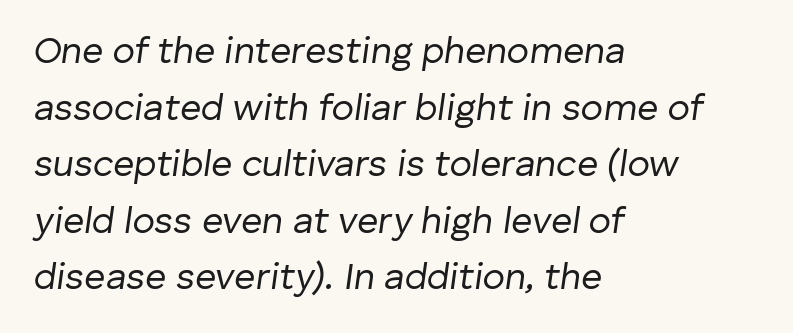
The image shows 37 px regular-weight type, italic (leaning right); set left-aligned, normal line spacing (1.53x), normal letter spacing, not underlined; low stroke contrast and a medium x-height.
